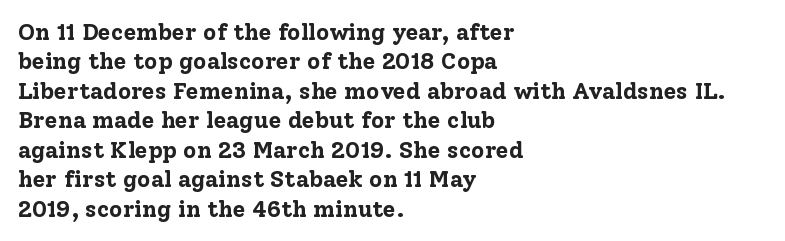
In terms of posture, this sample is upright. Whoever set this chose a conventional vertical rhythm. The space directly below the letters is spotless. A typesetter would call this zero additional tracking.
